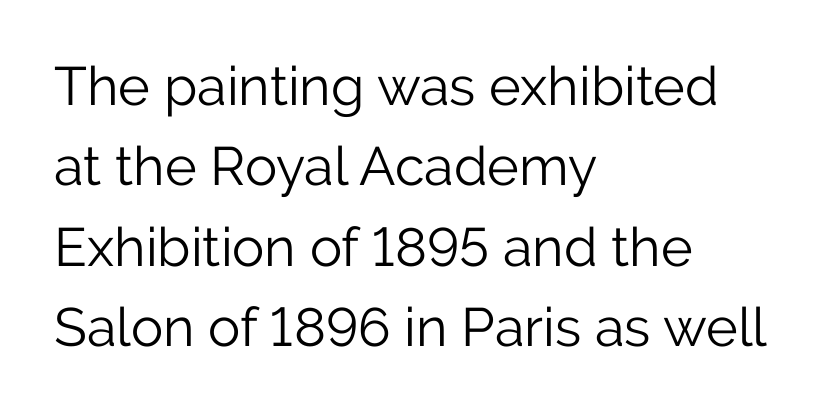
Q: Is the text bold? A: No.
Q: Is the text italic (slanted)? A: No, it is upright.
Q: Is the typeface a serif or a sans-serif typeface? A: Sans-serif.
Q: Is the text underlined? A: No.
Q: How is the paragraph aligned? A: Left-aligned.
Q: Is the spacing between letters normal or unusually wide? A: Normal.
Q: Is the spacing between lines tight, normal or loose? A: Normal.
Q: Width (condensed, normal, or wide)? A: Normal.
Q: Stroke contrast? A: Low.
Q: x-height? A: Medium.
Q: Monospaced? A: No.
